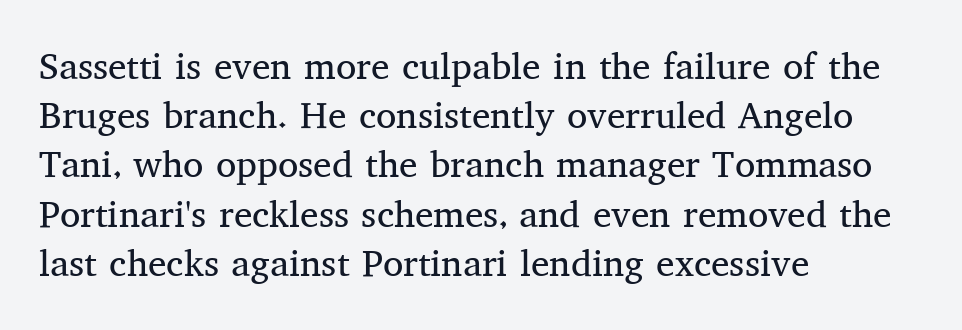
{"serif": "yes", "italic": "no", "bold": "no", "weight": "regular", "width": "normal", "stroke_contrast": "medium", "x_height": "medium", "monospaced": "no", "underline": "no", "align": "left", "line_spacing": "normal", "line_spacing_ratio": 1.33, "letter_spacing": "normal", "letter_spacing_em": 0.0, "glyph_px": 37}
